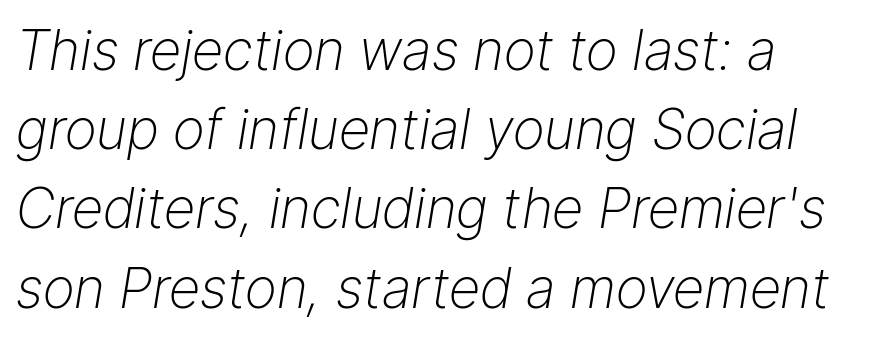
Q: Is the text bold? A: No.
Q: Is the text italic (slanted)? A: Yes, it leans right by about 9 degrees.
Q: Is the text underlined? A: No.
Q: Is the spacing between letters normal or unusually wide? A: Normal.
Q: Is the spacing between lines tight, normal or loose? A: Normal.
Q: Width (condensed, normal, or wide)? A: Normal.
Q: Stroke contrast? A: Low.
Q: x-height? A: Medium.
Q: Monospaced? A: No.
